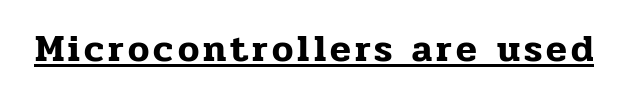
Rendered with straight, roman letterforms. Each letter keeps its own natural width here, so spacing adapts to shape. The font family rendered here belongs to the serif group. Descenders here cross a horizontal rule under the line.
